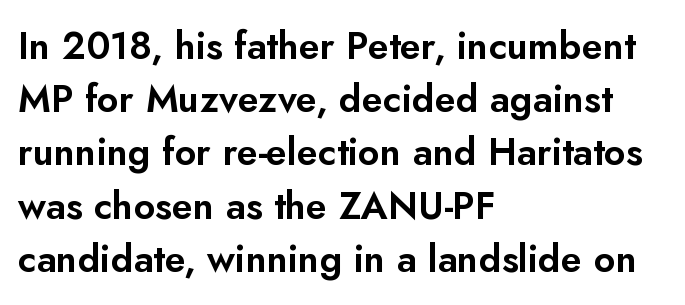
Q: Is the text italic (slanted)? A: No, it is upright.
Q: Is the typeface a serif or a sans-serif typeface? A: Sans-serif.
Q: Is the text underlined? A: No.
Q: How is the paragraph aligned? A: Left-aligned.
Q: Is the spacing between letters normal or unusually wide? A: Normal.
Q: Is the spacing between lines tight, normal or loose? A: Normal.
Q: Width (condensed, normal, or wide)? A: Normal.
Q: Stroke contrast? A: Low.
Q: x-height? A: Small.
Q: Monospaced? A: No.
